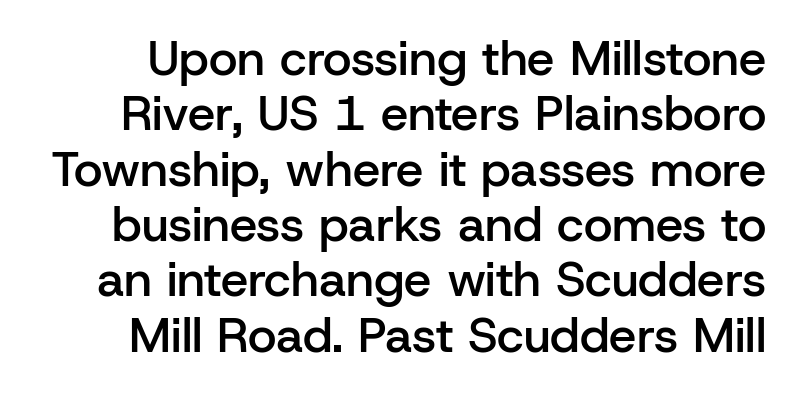
The image shows 49 px semibold sans-serif type, upright; set tight line spacing (1.13x), normal letter spacing, not underlined; low stroke contrast and a medium x-height.
